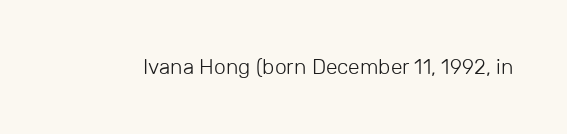
The image shows 21 px text type, upright; set normal letter spacing, not underlined.
